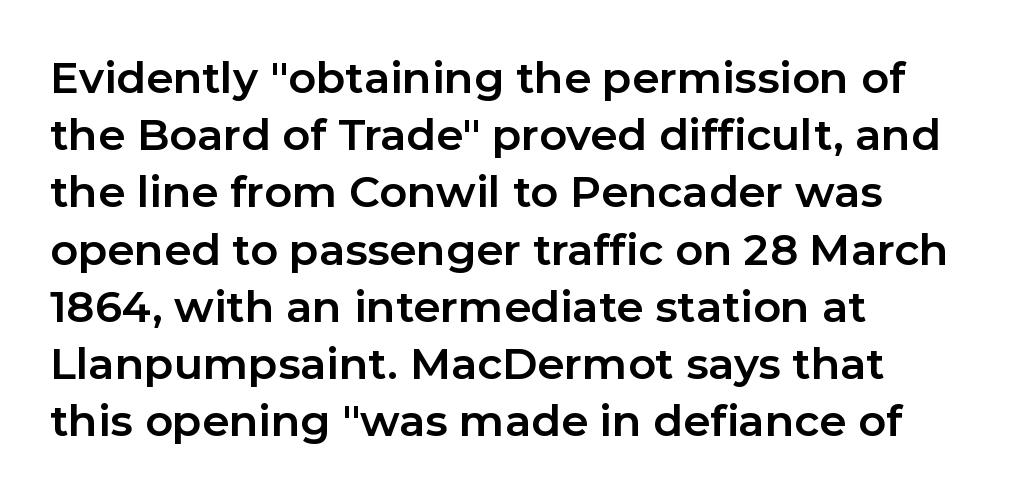
{"serif": "no", "italic": "no", "bold": "yes", "weight": "bold", "width": "normal", "stroke_contrast": "low", "x_height": "medium", "monospaced": "no", "underline": "no", "align": "left", "line_spacing": "normal", "line_spacing_ratio": 1.33, "letter_spacing": "normal", "letter_spacing_em": 0.0, "glyph_px": 43}
